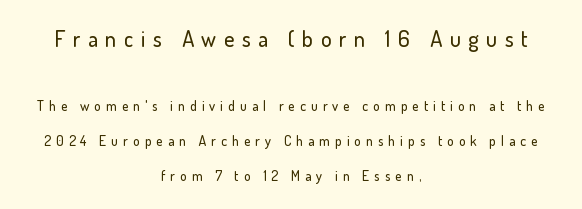
{"italic": "no", "underline": "no", "align": "center", "line_spacing": "loose", "line_spacing_ratio": 2.48, "letter_spacing": "wide", "letter_spacing_em": 0.35, "larger_block": "first", "size_ratio": 1.57, "glyph_px": 22}
